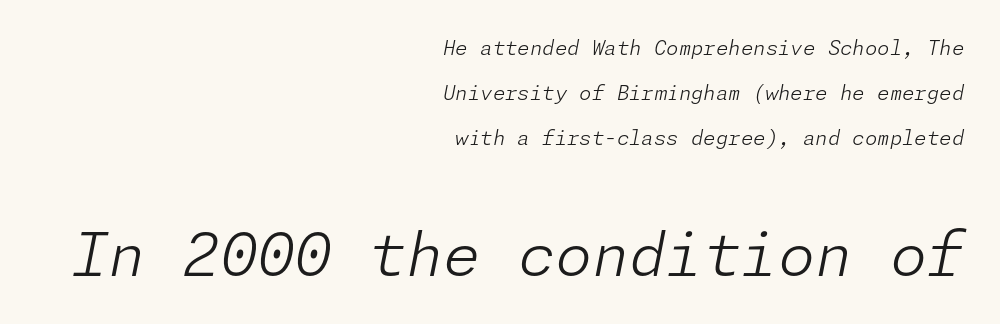
The image shows 60 px light type, italic (leaning right); set right-aligned, loose line spacing (2.25x), normal letter spacing, not underlined; the second (bottom) block is 3.0x larger; low stroke contrast and a medium x-height.
